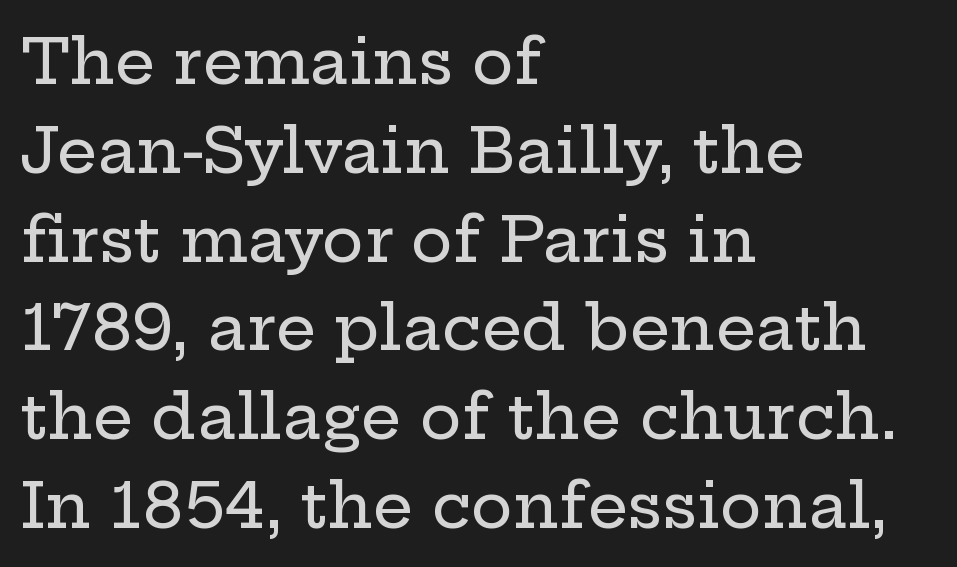
{"serif": "yes", "italic": "no", "width": "wide", "stroke_contrast": "low", "x_height": "medium", "monospaced": "no", "underline": "no", "align": "left", "line_spacing": "normal", "line_spacing_ratio": 1.41, "letter_spacing": "normal", "letter_spacing_em": 0.0, "glyph_px": 63}
